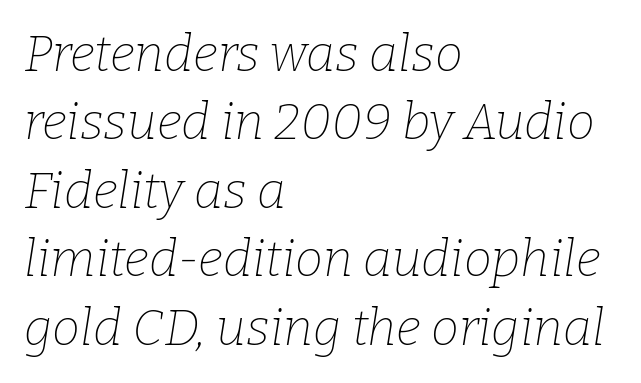
{"serif": "yes", "italic": "yes", "lean": "right", "slant_degrees": 9, "bold": "no", "weight": "thin", "width": "normal", "stroke_contrast": "low", "x_height": "medium", "monospaced": "no", "underline": "no", "align": "left", "line_spacing": "normal", "line_spacing_ratio": 1.37, "letter_spacing": "normal", "letter_spacing_em": 0.0, "glyph_px": 50}
